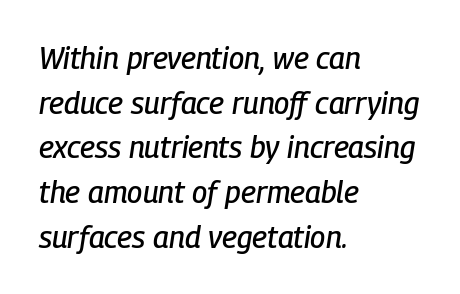
Q: Is the text italic (slanted)? A: Yes, it leans right by about 9 degrees.
Q: Is the text underlined? A: No.
Q: How is the paragraph aligned? A: Left-aligned.
Q: Is the spacing between letters normal or unusually wide? A: Normal.
Q: Is the spacing between lines tight, normal or loose? A: Normal.
Q: Width (condensed, normal, or wide)? A: Condensed.
Q: Stroke contrast? A: Low.
Q: x-height? A: Medium.
Q: Monospaced? A: No.
